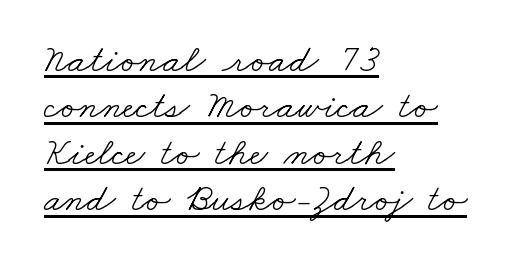
{"serif": "yes", "bold": "no", "weight": "light", "width": "wide", "stroke_contrast": "low", "x_height": "small", "monospaced": "no", "underline": "yes", "align": "left", "line_spacing_ratio": 1.16, "letter_spacing": "normal", "letter_spacing_em": 0.0, "glyph_px": 40}
